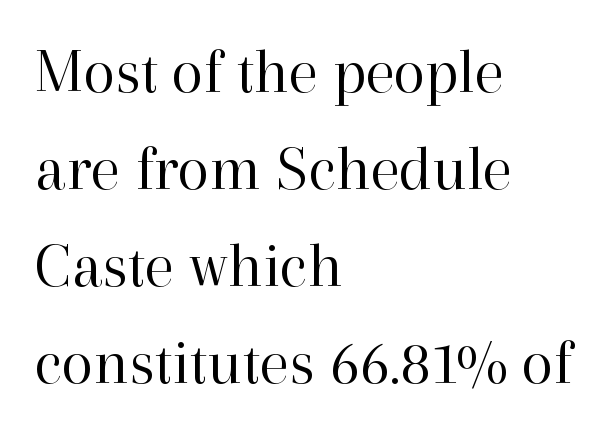
{"serif": "yes", "italic": "no", "bold": "no", "weight": "regular", "width": "normal", "stroke_contrast": "high", "x_height": "medium", "monospaced": "no", "underline": "no", "align": "left", "line_spacing": "normal", "line_spacing_ratio": 1.49, "letter_spacing": "normal", "letter_spacing_em": 0.0, "glyph_px": 65}
